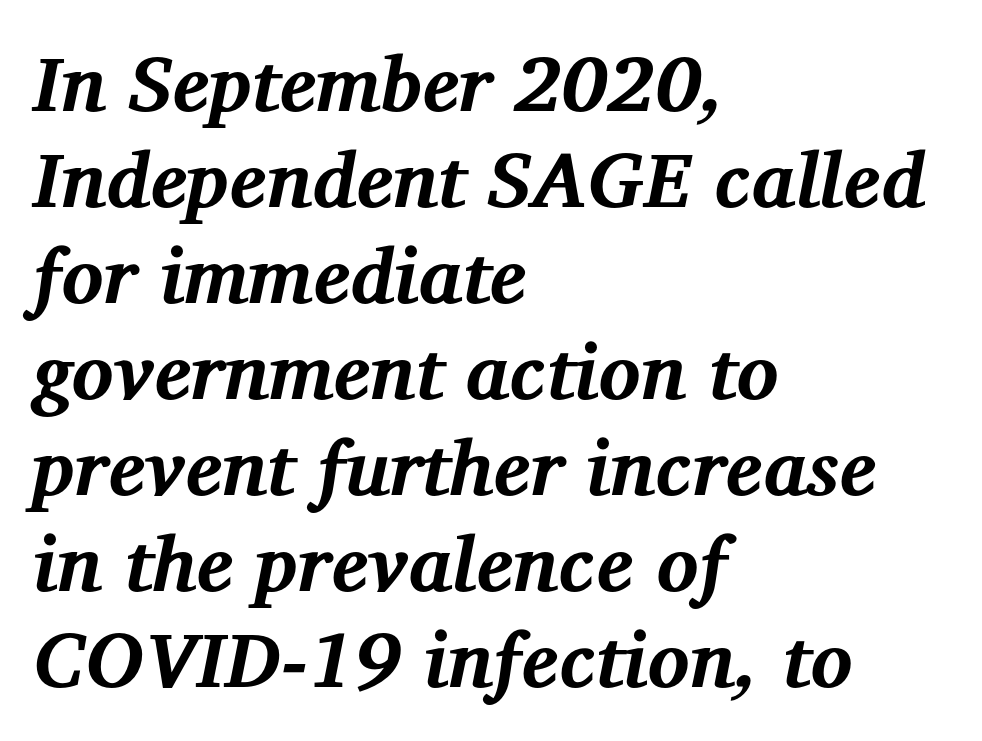
{"serif": "yes", "italic": "yes", "lean": "right", "slant_degrees": 12, "bold": "yes", "weight": "bold", "width": "normal", "stroke_contrast": "medium", "x_height": "medium", "monospaced": "no", "underline": "no", "align": "left", "line_spacing_ratio": 1.23, "letter_spacing": "normal", "letter_spacing_em": 0.0, "glyph_px": 78}
